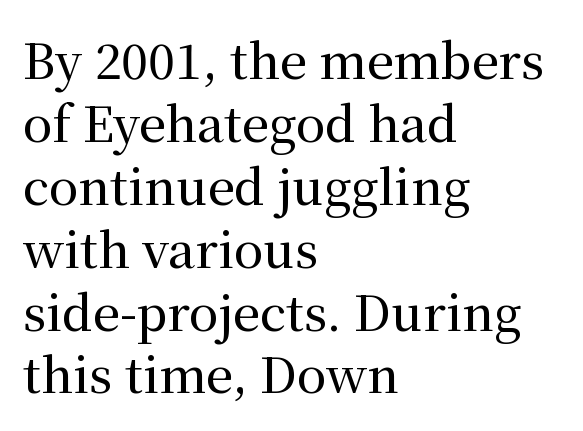
Q: Is the text italic (slanted)? A: No, it is upright.
Q: Is the typeface a serif or a sans-serif typeface? A: Serif.
Q: Is the text underlined? A: No.
Q: How is the paragraph aligned? A: Left-aligned.
Q: Is the spacing between letters normal or unusually wide? A: Normal.
Q: Is the spacing between lines tight, normal or loose? A: Normal.
Q: Width (condensed, normal, or wide)? A: Normal.
Q: Stroke contrast? A: Medium.
Q: x-height? A: Medium.
Q: Monospaced? A: No.
